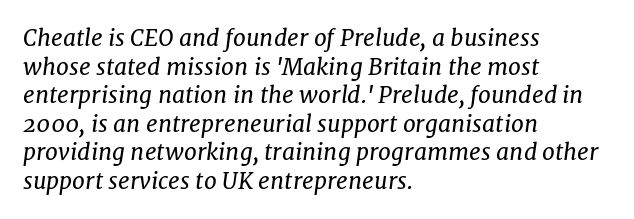
Glance below the letters and you will spot only blank space. Bold? No — there's no thickening of the strokes. This rendering uses left alignment, leaving the right contour irregular. The gaps between neighbouring characters are ordinary and unremarkable. Rendered with sloped, italic letterforms.
